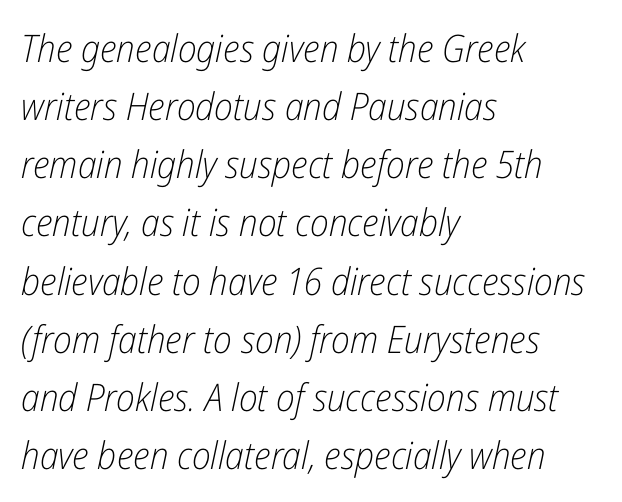
Q: Is the text bold? A: No.
Q: Is the text italic (slanted)? A: Yes, it leans right by about 12 degrees.
Q: Is the text underlined? A: No.
Q: How is the paragraph aligned? A: Left-aligned.
Q: Is the spacing between letters normal or unusually wide? A: Normal.
Q: Is the spacing between lines tight, normal or loose? A: Normal.
Q: Width (condensed, normal, or wide)? A: Condensed.
Q: Stroke contrast? A: Low.
Q: x-height? A: Medium.
Q: Monospaced? A: No.
